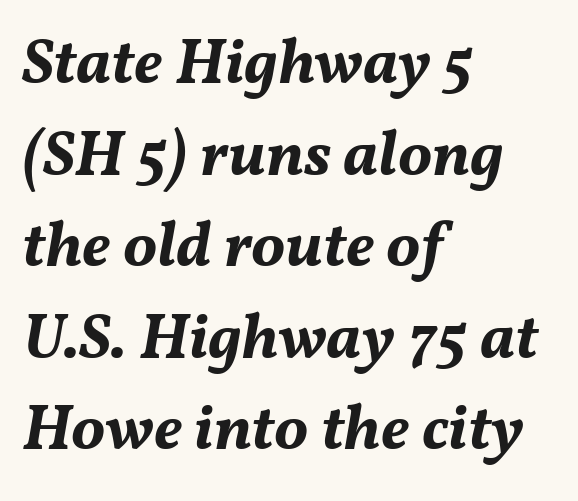
Character widths vary here, with narrow letters taking less room than wide ones. Characters are canted at an angle relative to the baseline's perpendicular. Where is the straight margin? On the left. Students, observe: this is what conventionally led text looks like. Just letters on the line, the space beneath them empty. Strong, thick strokes mark this as bold type.
